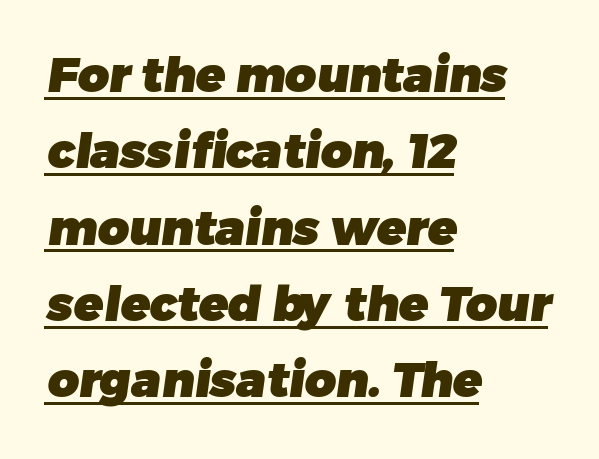
You could not count columns in this text — the font is proportionally spaced. One glance says typical: line gaps are just what's usual. The rendered words wear a rule along their underside. Horizontally, the lines are justified to the leading edge only. Standard letterfit; no display-style spreading of the glyphs.
